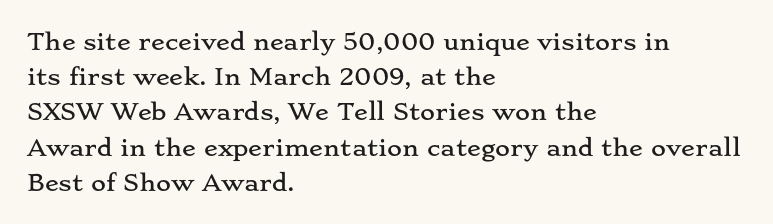
The image shows 23 px text type, upright; set left-aligned, normal line spacing (1.53x), normal letter spacing, not underlined.
